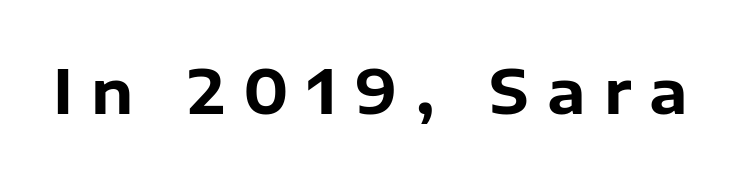
Q: Is the text bold? A: Yes.
Q: Is the text italic (slanted)? A: No, it is upright.
Q: Is the typeface a serif or a sans-serif typeface? A: Sans-serif.
Q: Is the text underlined? A: No.
Q: Is the spacing between letters normal or unusually wide? A: Unusually wide.
Q: Width (condensed, normal, or wide)? A: Normal.
Q: Stroke contrast? A: Low.
Q: x-height? A: Medium.
Q: Monospaced? A: No.
